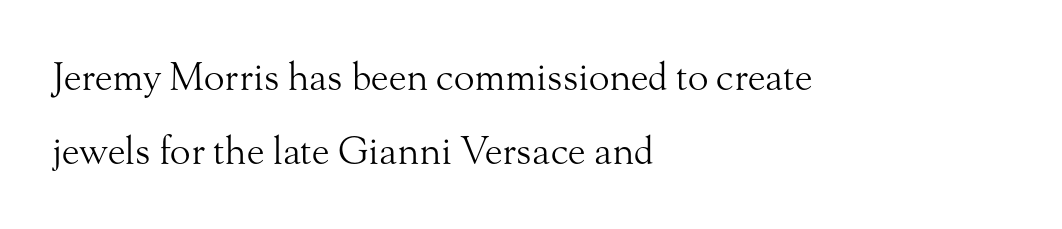
{"serif": "yes", "italic": "no", "bold": "no", "weight": "light", "width": "normal", "stroke_contrast": "medium", "x_height": "small", "monospaced": "no", "underline": "no", "align": "left", "line_spacing": "loose", "line_spacing_ratio": 1.96, "letter_spacing": "normal", "letter_spacing_em": 0.0, "glyph_px": 38}
